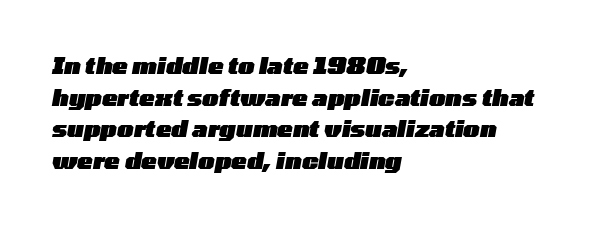
Characters follow at the spacing the type designer built in. It's the slanting kind of type. Descenders are the only things crossing below the line. The paragraph has a hard left edge and a soft right edge. The characters look thick and weighty, a clear bold.
